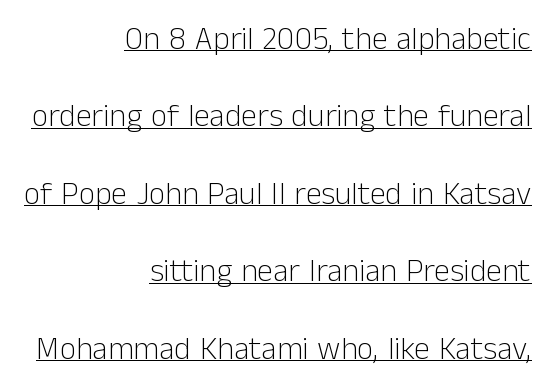
The image shows 32 px light sans-serif type, upright; set right-aligned, loose line spacing (2.42x), normal letter spacing, underlined; low stroke contrast and a medium x-height.
